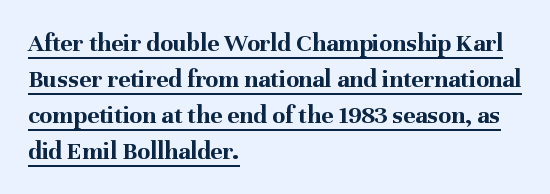
Q: Is the text bold? A: Yes.
Q: Is the text italic (slanted)? A: No, it is upright.
Q: Is the text underlined? A: Yes.
Q: How is the paragraph aligned? A: Left-aligned.
Q: Is the spacing between letters normal or unusually wide? A: Normal.
Q: Is the spacing between lines tight, normal or loose? A: Normal.
